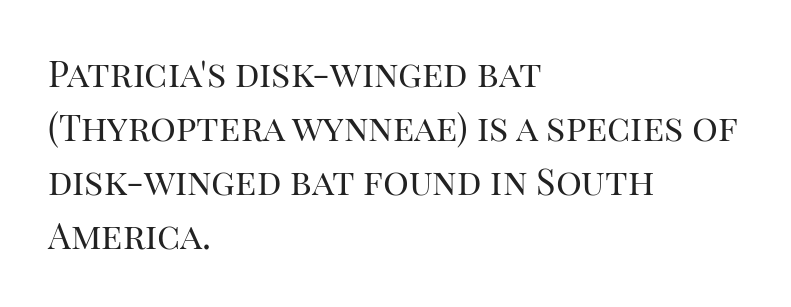
Q: Is the text bold? A: No.
Q: Is the text italic (slanted)? A: No, it is upright.
Q: Is the typeface a serif or a sans-serif typeface? A: Serif.
Q: Is the text underlined? A: No.
Q: How is the paragraph aligned? A: Left-aligned.
Q: Is the spacing between letters normal or unusually wide? A: Normal.
Q: Is the spacing between lines tight, normal or loose? A: Normal.
Q: Width (condensed, normal, or wide)? A: Normal.
Q: Stroke contrast? A: High.
Q: x-height? A: Large.
Q: Monospaced? A: No.
